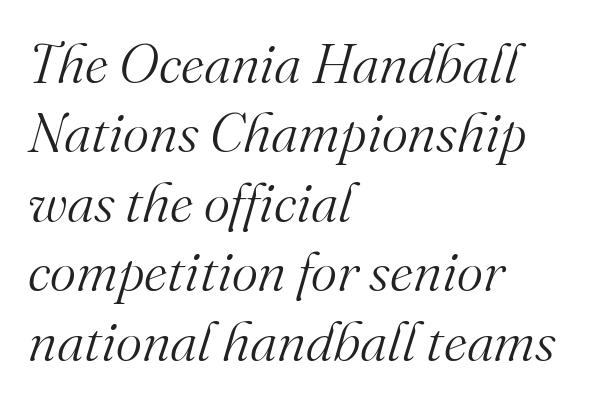
Visually the block forms a straight wall on the left and a jagged coastline on the right. Nobody touched the tracking dial on this one. Varying glyph widths throughout — classic text-font behaviour. The face used here has a pronounced slope to its letters. Stem width sits at or under what a default text font uses. Letterform terminals end in serifs throughout the passage.
